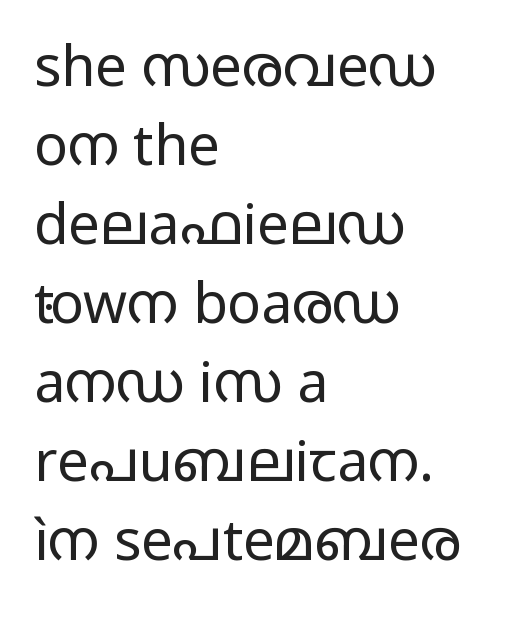
The image shows 56 px regular-weight, wide sans-serif type, upright; set left-aligned, normal line spacing (1.41x), normal letter spacing, not underlined; low stroke contrast and a medium x-height.
